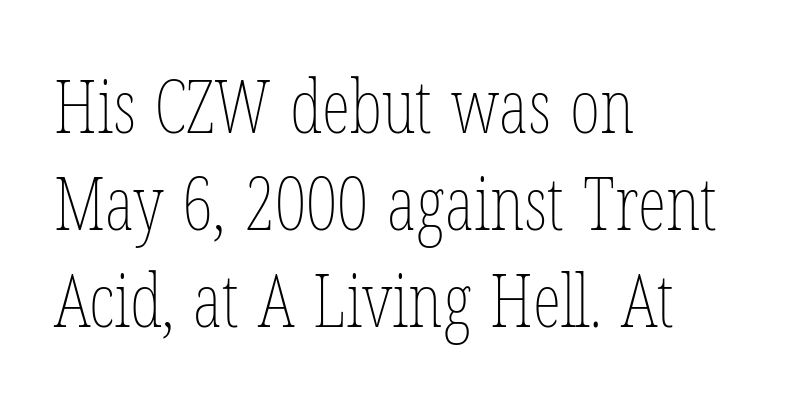
Q: Is the text bold? A: No.
Q: Is the text italic (slanted)? A: No, it is upright.
Q: Is the text underlined? A: No.
Q: How is the paragraph aligned? A: Left-aligned.
Q: Is the spacing between letters normal or unusually wide? A: Normal.
Q: Is the spacing between lines tight, normal or loose? A: Normal.
Q: Width (condensed, normal, or wide)? A: Condensed.
Q: Stroke contrast? A: Low.
Q: x-height? A: Medium.
Q: Monospaced? A: No.
